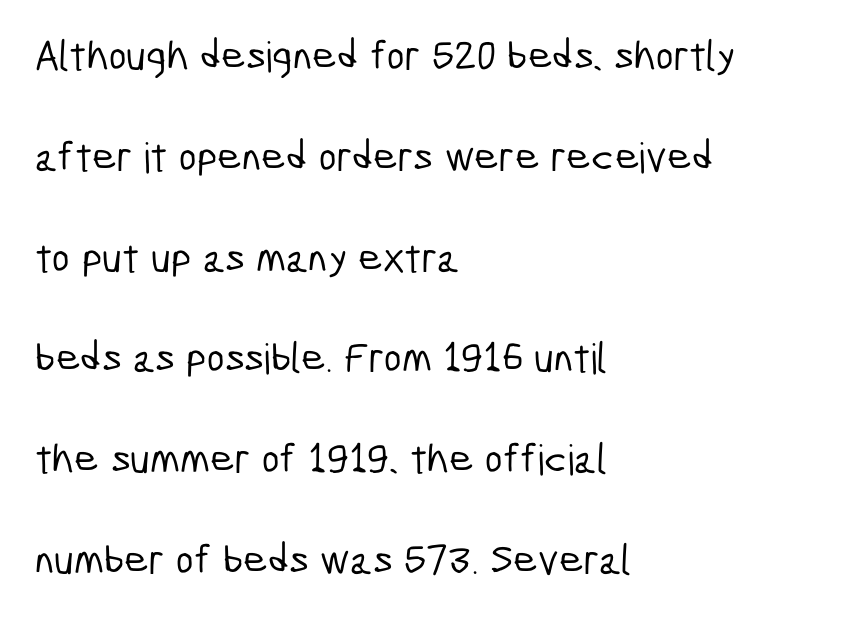
{"serif": "no", "width": "condensed", "stroke_contrast": "low", "x_height": "medium", "monospaced": "no", "underline": "no", "align": "left", "line_spacing": "loose", "line_spacing_ratio": 2.4, "letter_spacing": "normal", "letter_spacing_em": 0.0, "glyph_px": 42}
